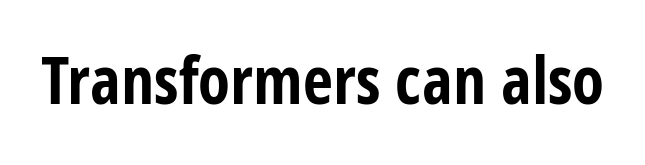
The image shows 66 px bold, condensed sans-serif type, upright; set normal letter spacing, not underlined; low stroke contrast and a large x-height.
